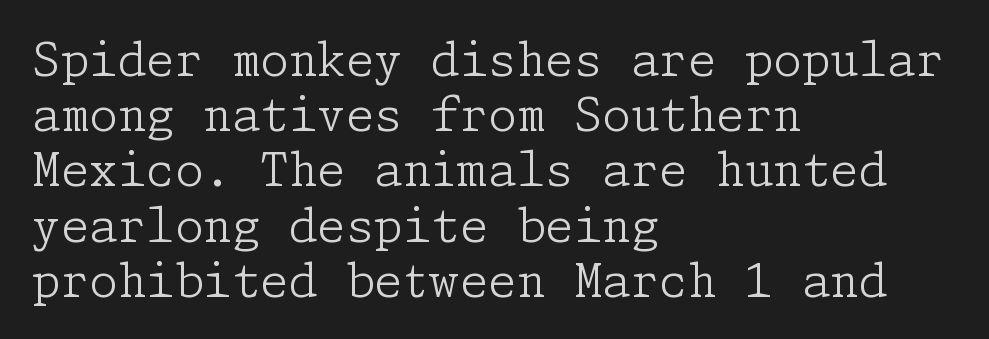
{"serif": "yes", "italic": "no", "bold": "no", "weight": "light", "width": "normal", "stroke_contrast": "low", "x_height": "medium", "underline": "no", "align": "left", "line_spacing_ratio": 1.2, "letter_spacing": "normal", "letter_spacing_em": 0.0, "glyph_px": 46}
